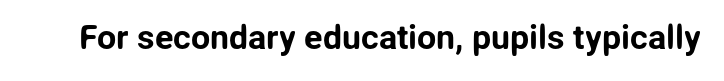
The image shows 34 px sans-serif type, upright; set normal letter spacing, not underlined; low stroke contrast and a medium x-height.
